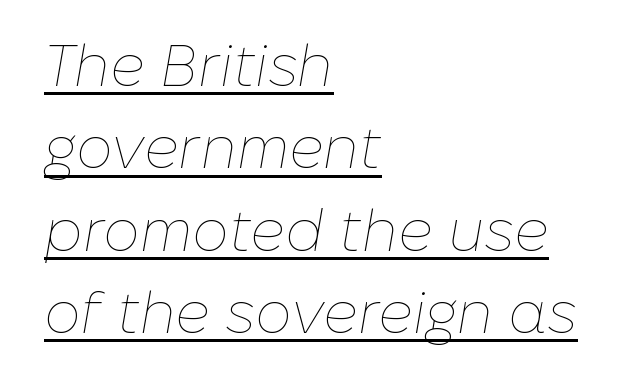
The image shows 58 px thin type, italic (leaning right); set left-aligned, normal line spacing (1.42x), normal letter spacing, underlined; low stroke contrast and a medium x-height.
